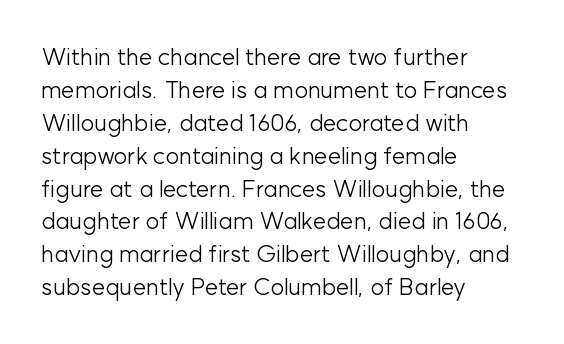
{"italic": "no", "bold": "no", "underline": "no", "align": "left", "line_spacing": "normal", "line_spacing_ratio": 1.37, "letter_spacing": "normal", "letter_spacing_em": 0.0, "glyph_px": 24}
